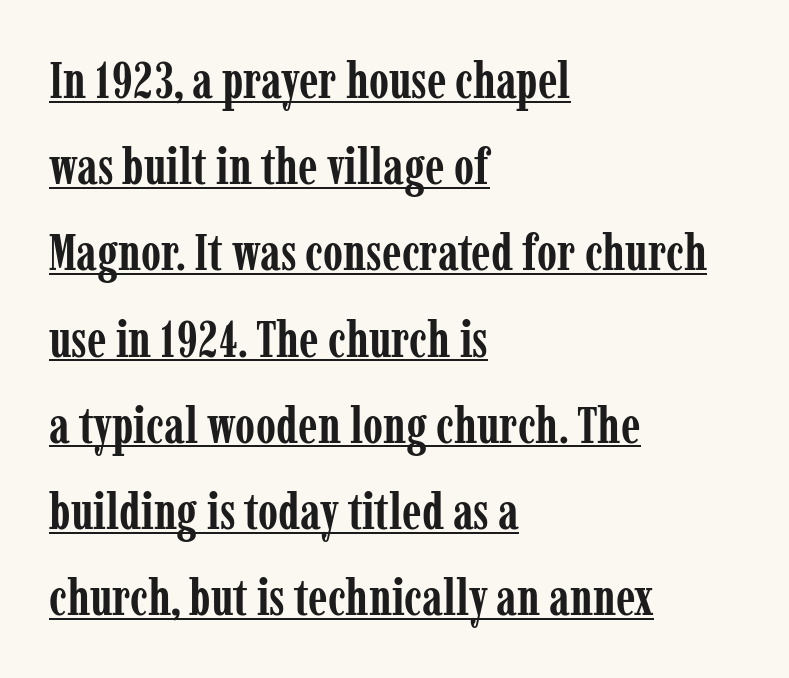
{"serif": "yes", "italic": "no", "bold": "yes", "weight": "semibold", "width": "condensed", "stroke_contrast": "low", "x_height": "medium", "monospaced": "no", "underline": "yes", "align": "left", "line_spacing": "normal", "line_spacing_ratio": 1.69, "letter_spacing": "normal", "letter_spacing_em": 0.0, "glyph_px": 51}
